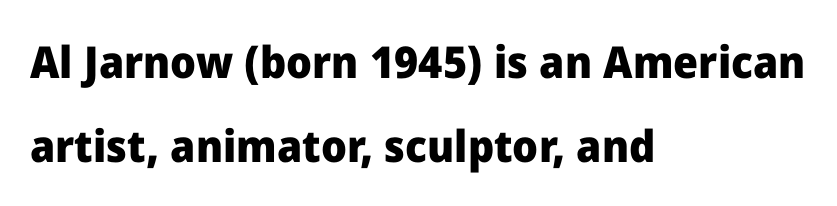
Ordinary non-slanted type is in use. Nobody drew a line under any word here. These lines are rendered in a variable-pitch font. What weight is shown? A full bold with thick strokes. No feet cap the strokes, marking this as sans-serif type. The letterforms sit shoulder to shoulder at normal distance.
